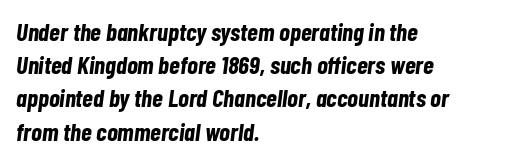
The image shows 25 px bold type, italic (leaning right); set left-aligned, normal line spacing (1.33x), normal letter spacing, not underlined.
